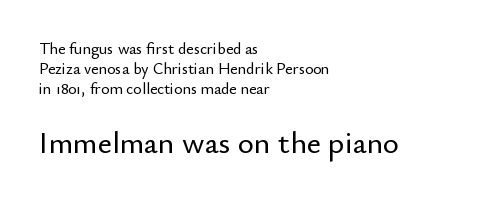
The image shows 31 px sans-serif type, upright; set left-aligned, normal line spacing (1.26x), normal letter spacing, not underlined; the second (bottom) block is 1.94x larger; low stroke contrast and a small x-height.
